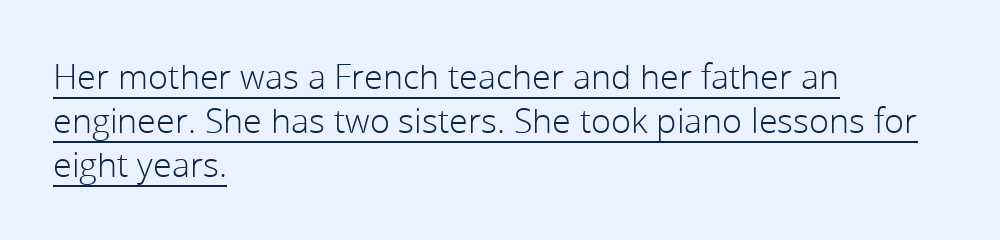
The image shows 34 px light sans-serif type, upright; set left-aligned, normal line spacing (1.29x), normal letter spacing, underlined; low stroke contrast and a medium x-height.
